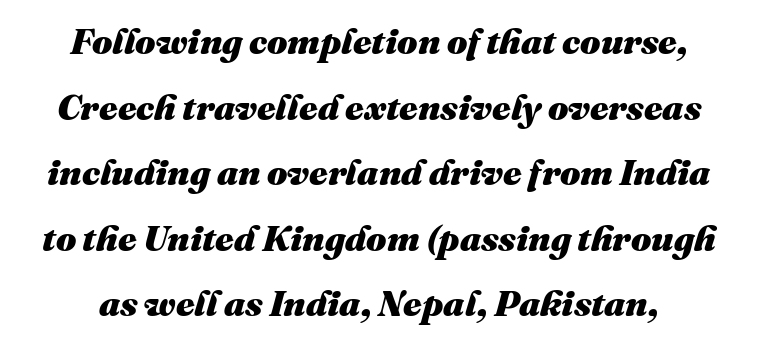
Q: Is the text bold? A: Yes.
Q: Is the text italic (slanted)? A: Yes, it leans right by about 16 degrees.
Q: Is the text underlined? A: No.
Q: Is the spacing between letters normal or unusually wide? A: Normal.
Q: Width (condensed, normal, or wide)? A: Normal.
Q: Stroke contrast? A: Medium.
Q: x-height? A: Medium.
Q: Monospaced? A: No.
